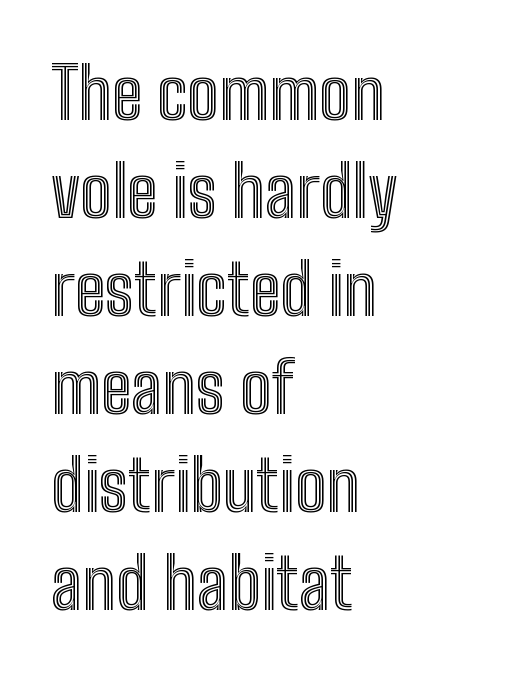
Tall strokes in this sample are plumb rather than angled. Letter spacing: default. A clean baseline with only descenders dipping below it. Horizontal alignment here is leftward, the default for most running prose.
